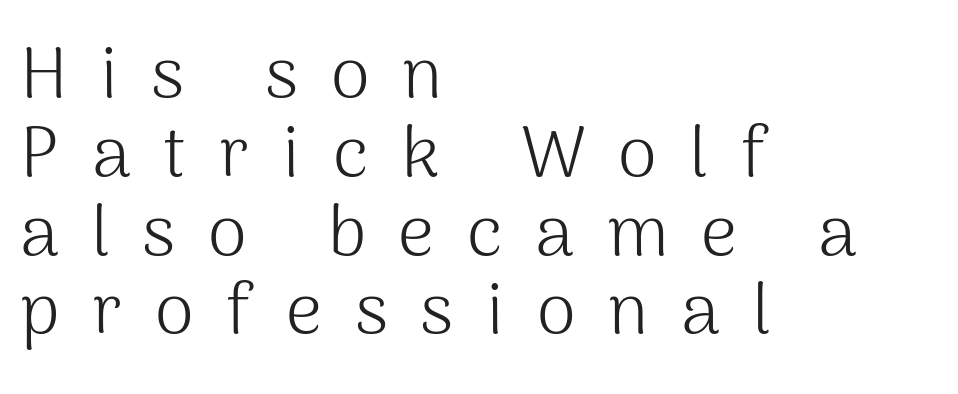
The type is letterspaced generously, with wide tracking. Beneath every word, the page is bare. The leading is snug, giving the passage a crowded texture. Varying glyph widths throughout — classic text-font behaviour. Nothing heavy about these letters — not bold at all.
